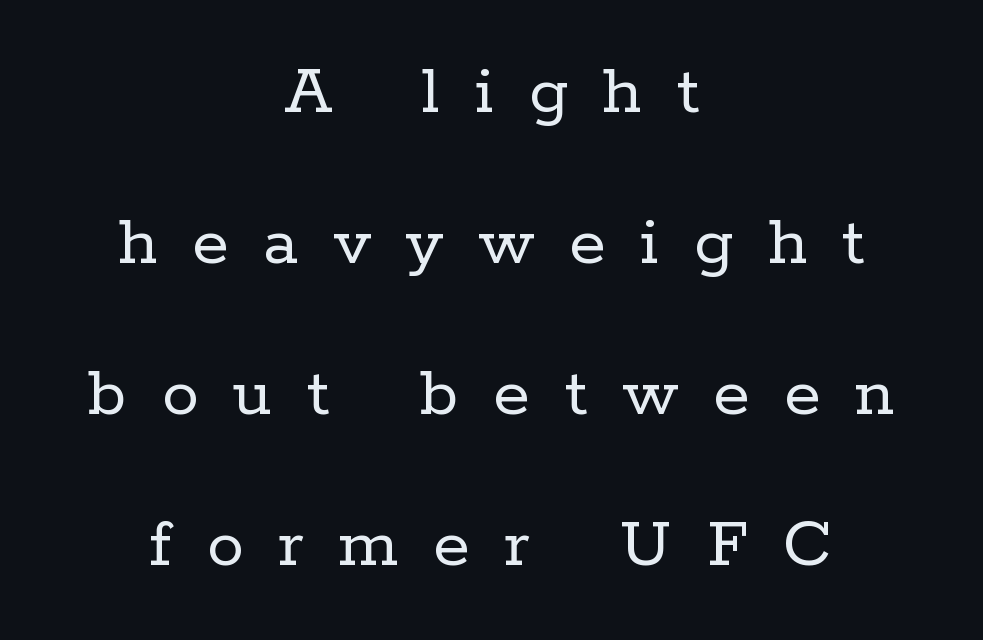
Q: Is the text bold? A: No.
Q: Is the text italic (slanted)? A: No, it is upright.
Q: Is the typeface a serif or a sans-serif typeface? A: Serif.
Q: Is the text underlined? A: No.
Q: How is the paragraph aligned? A: Centered.
Q: Is the spacing between letters normal or unusually wide? A: Unusually wide.
Q: Is the spacing between lines tight, normal or loose? A: Loose.
Q: Width (condensed, normal, or wide)? A: Normal.
Q: Stroke contrast? A: Low.
Q: x-height? A: Medium.
Q: Monospaced? A: No.
